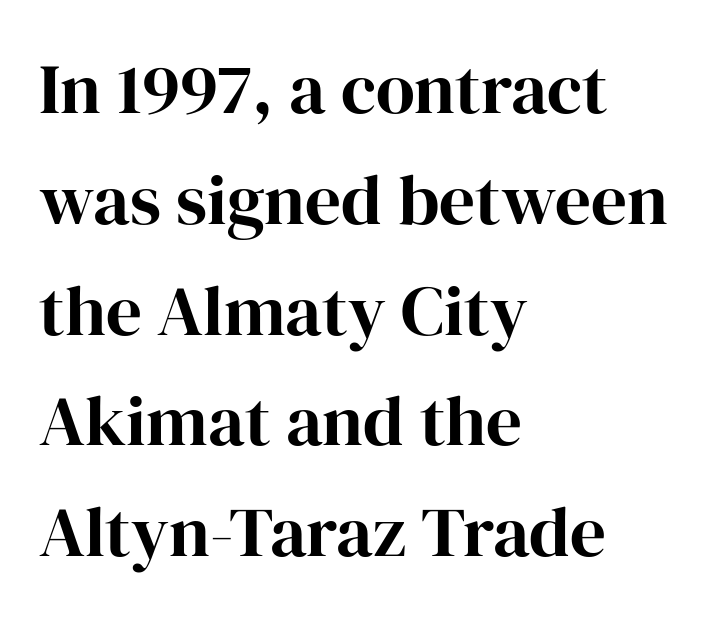
Q: Is the text italic (slanted)? A: No, it is upright.
Q: Is the typeface a serif or a sans-serif typeface? A: Serif.
Q: Is the text underlined? A: No.
Q: How is the paragraph aligned? A: Left-aligned.
Q: Is the spacing between letters normal or unusually wide? A: Normal.
Q: Is the spacing between lines tight, normal or loose? A: Normal.
Q: Width (condensed, normal, or wide)? A: Normal.
Q: Stroke contrast? A: High.
Q: x-height? A: Medium.
Q: Monospaced? A: No.
